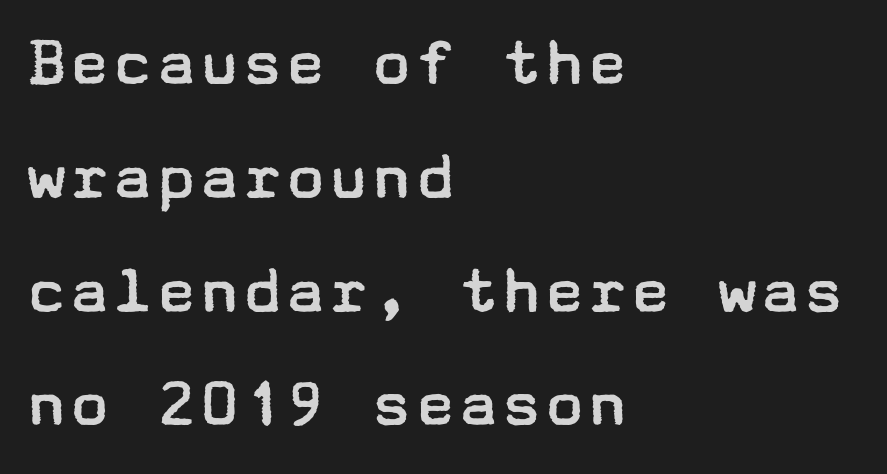
The image shows 72 px regular-weight, wide sans-serif type, upright; set left-aligned, normal line spacing (1.58x), normal letter spacing, not underlined; low stroke contrast and a medium x-height.
